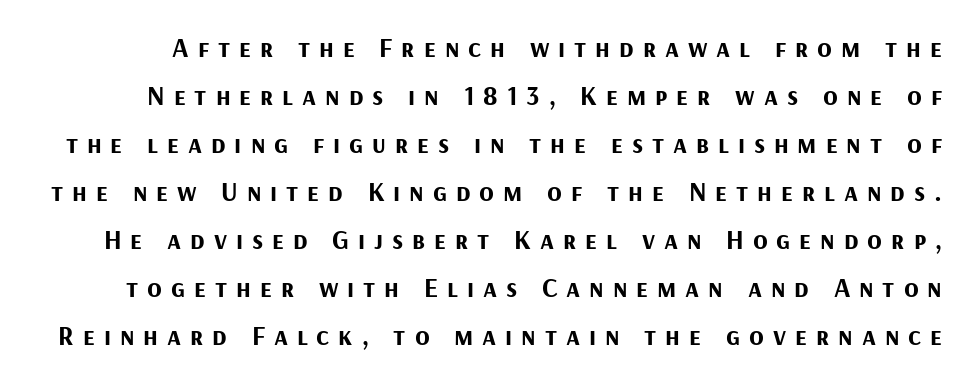
{"italic": "no", "bold": "yes", "underline": "no", "line_spacing_ratio": 1.78, "letter_spacing": "wide", "letter_spacing_em": 0.33, "glyph_px": 27}
